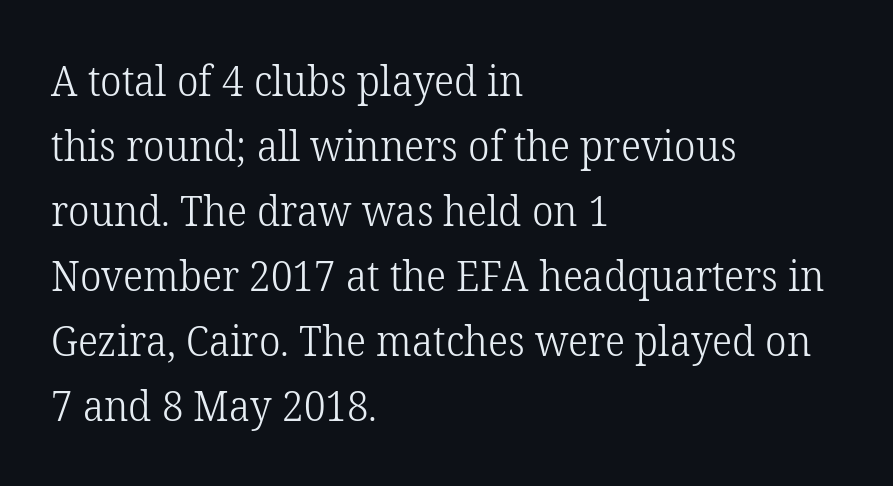
Q: Is the text bold? A: No.
Q: Is the text italic (slanted)? A: No, it is upright.
Q: Is the typeface a serif or a sans-serif typeface? A: Serif.
Q: Is the text underlined? A: No.
Q: How is the paragraph aligned? A: Left-aligned.
Q: Is the spacing between letters normal or unusually wide? A: Normal.
Q: Is the spacing between lines tight, normal or loose? A: Normal.
Q: Width (condensed, normal, or wide)? A: Normal.
Q: Stroke contrast? A: Low.
Q: x-height? A: Medium.
Q: Monospaced? A: No.
